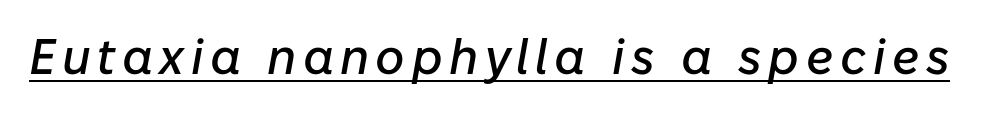
The image shows 50 px text type, italic (leaning right); set underlined; low stroke contrast and a medium x-height.
